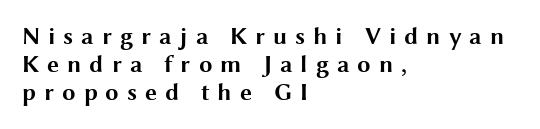
{"italic": "no", "bold": "yes", "underline": "no", "align": "left", "line_spacing_ratio": 1.17, "letter_spacing": "wide", "letter_spacing_em": 0.33, "glyph_px": 24}
